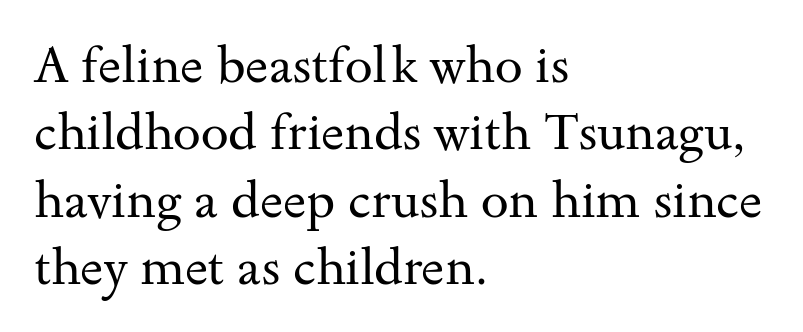
If you drew a line through each stem, it would be perfectly vertical. The letters sit at their default tracking, neither squeezed nor spread. This is serif lettering, the kind often seen in printed books. The compositor pushed each line to the left boundary. No chunkiness to these letters — they're not bold. Think of a printed novel: that variable character pitch is what you see here.
